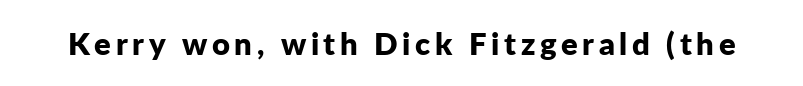
{"serif": "no", "italic": "no", "bold": "yes", "weight": "bold", "width": "normal", "stroke_contrast": "low", "x_height": "medium", "monospaced": "no", "underline": "no", "glyph_px": 31}
